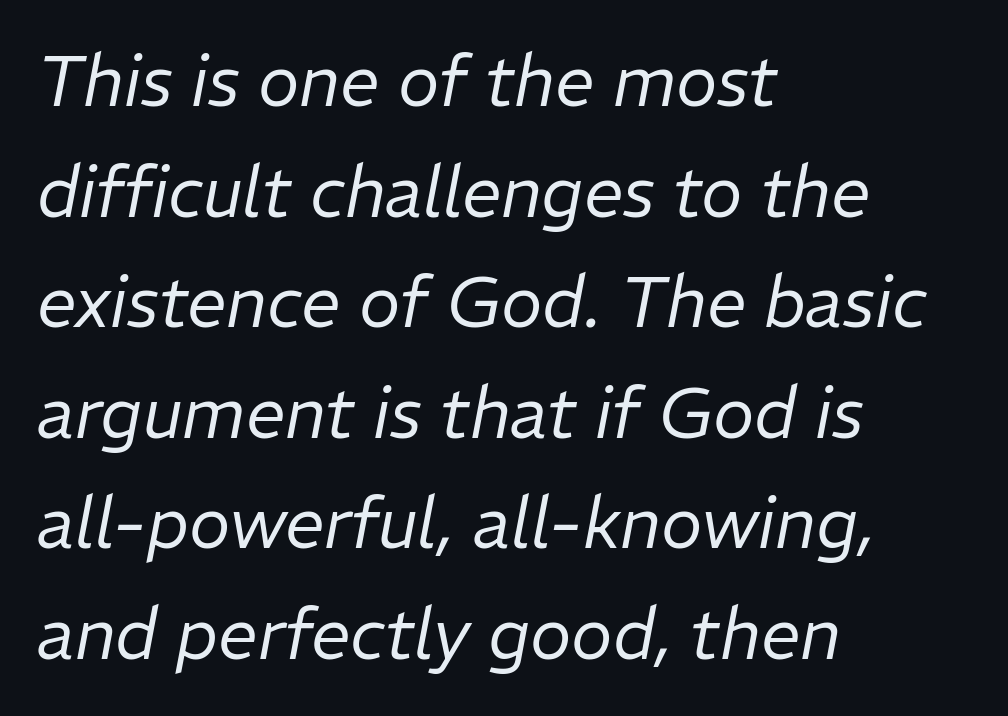
The rendering uses a moderate line-height, typical for paragraphs. These glyphs show unthickened strokes, regular width or finer. The face used here is proportionally spaced, like ordinary book or web type. The setting favours the left margin, as ordinary paragraphs usually do. Yep, that's italic — everything's leaning.
